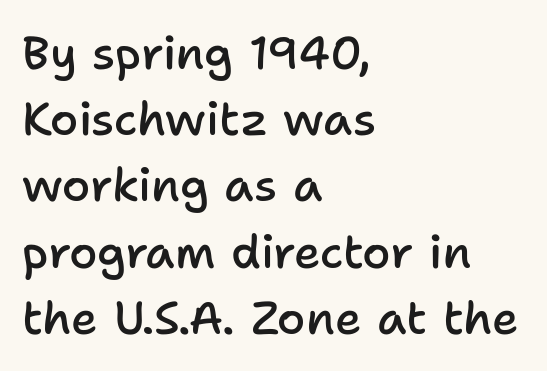
{"serif": "no", "italic": "no", "bold": "semi", "weight": "semibold", "width": "normal", "stroke_contrast": "low", "x_height": "medium", "monospaced": "no", "underline": "no", "align": "left", "line_spacing": "normal", "line_spacing_ratio": 1.44, "letter_spacing": "normal", "letter_spacing_em": 0.0, "glyph_px": 46}
